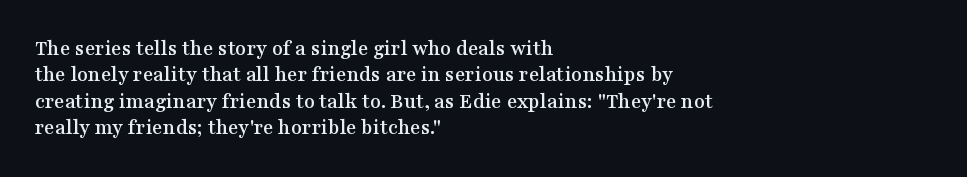
The image shows 22 px text type, upright; set left-aligned, line spacing 1.2x, normal letter spacing, not underlined.
